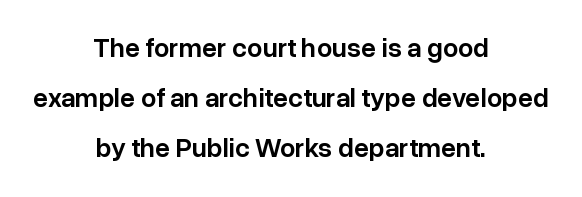
The lines are quadded center. The glyphs have the mass of a demibold cut, below bold. Glyph-to-glyph distance matches everyday printed text. Plain, unruled lines of type. Rendered with straight, roman letterforms.
